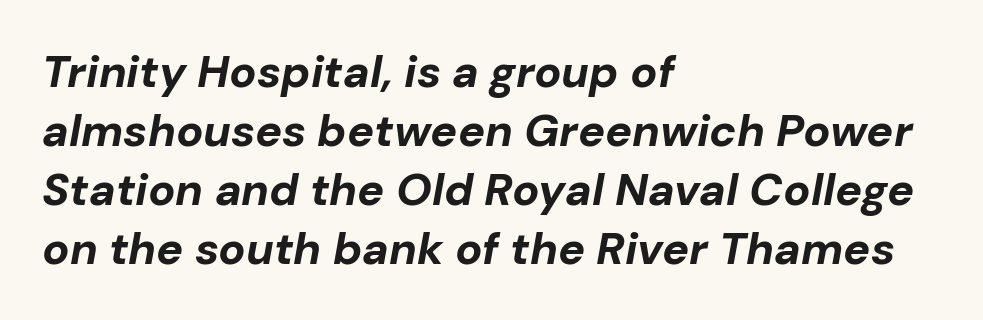
{"italic": "yes", "lean": "right", "slant_degrees": 10, "bold": "yes", "weight": "bold", "width": "normal", "stroke_contrast": "low", "x_height": "medium", "monospaced": "no", "underline": "no", "align": "left", "line_spacing": "normal", "line_spacing_ratio": 1.31, "letter_spacing": "normal", "letter_spacing_em": 0.0, "glyph_px": 45}
